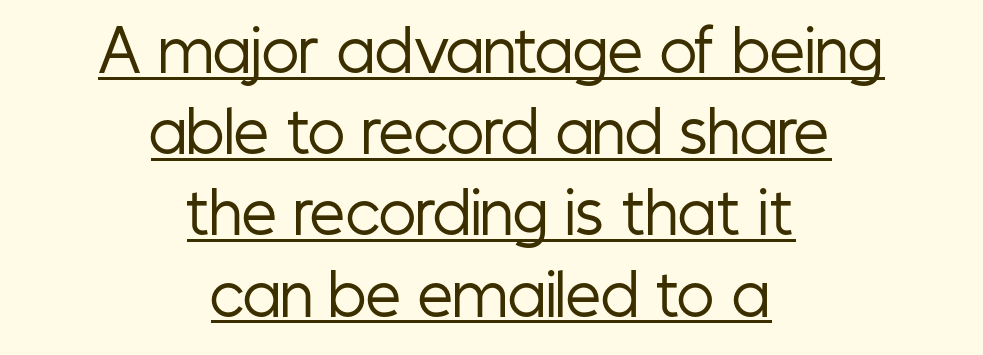
Q: Is the text bold? A: No.
Q: Is the text italic (slanted)? A: No, it is upright.
Q: Is the typeface a serif or a sans-serif typeface? A: Sans-serif.
Q: Is the text underlined? A: Yes.
Q: How is the paragraph aligned? A: Centered.
Q: Is the spacing between letters normal or unusually wide? A: Normal.
Q: Is the spacing between lines tight, normal or loose? A: Normal.
Q: Width (condensed, normal, or wide)? A: Condensed.
Q: Stroke contrast? A: Low.
Q: x-height? A: Medium.
Q: Monospaced? A: No.
